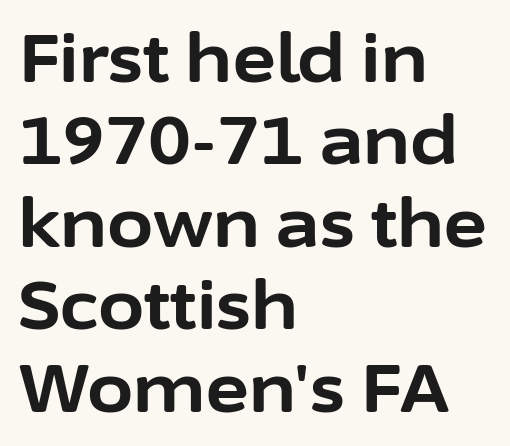
The image shows 67 px bold sans-serif type, upright; set left-aligned, line spacing 1.23x, normal letter spacing, not underlined; low stroke contrast and a medium x-height.
